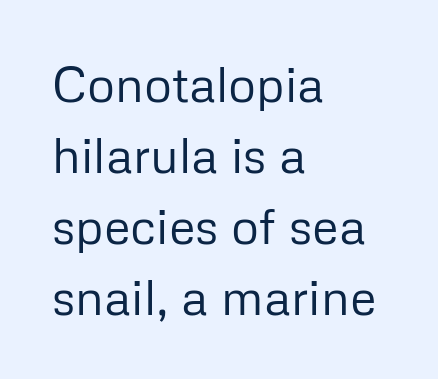
The image shows 49 px regular-weight sans-serif type, upright; set left-aligned, normal line spacing (1.45x), normal letter spacing, not underlined; low stroke contrast and a medium x-height.
